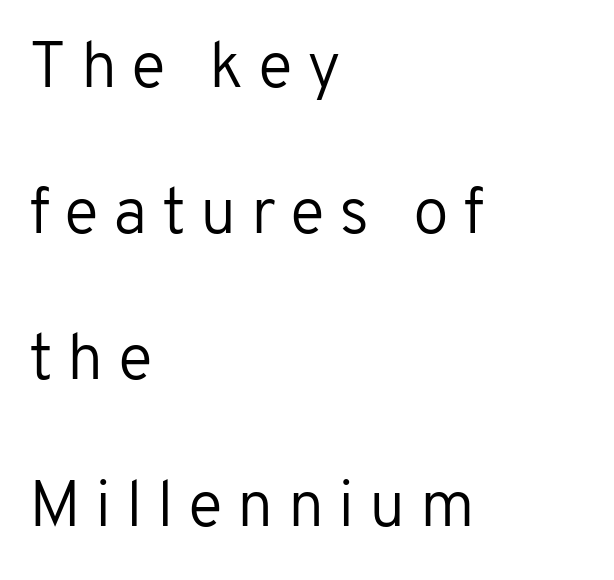
Q: Is the text bold? A: No.
Q: Is the text italic (slanted)? A: No, it is upright.
Q: Is the typeface a serif or a sans-serif typeface? A: Sans-serif.
Q: Is the text underlined? A: No.
Q: How is the paragraph aligned? A: Left-aligned.
Q: Is the spacing between letters normal or unusually wide? A: Unusually wide.
Q: Is the spacing between lines tight, normal or loose? A: Loose.
Q: Width (condensed, normal, or wide)? A: Normal.
Q: Stroke contrast? A: Low.
Q: x-height? A: Medium.
Q: Monospaced? A: No.
